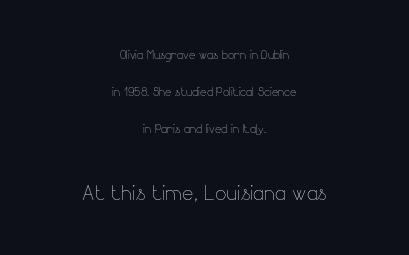
{"italic": "no", "bold": "no", "underline": "no", "align": "center", "line_spacing": "loose", "line_spacing_ratio": 2.48, "letter_spacing": "normal", "letter_spacing_em": 0.0, "larger_block": "second", "size_ratio": 1.8, "glyph_px": 27}
